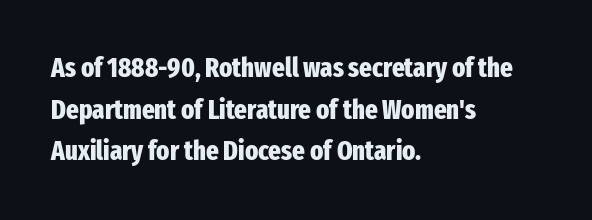
This sample keeps an unexceptional amount of space between lines. Which margin do the lines hug? The left one — the right edge is uneven. The specimen omits any rule beneath the text block's lines. Students, note that the glyphs here touch the page at normal intervals. This is heavy type, rendered in bold.
